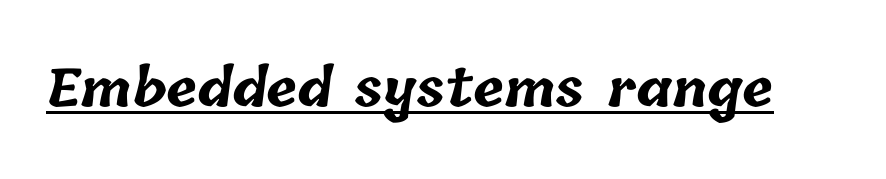
{"bold": "yes", "weight": "bold", "width": "normal", "stroke_contrast": "low", "x_height": "medium", "monospaced": "no", "underline": "yes", "letter_spacing": "normal", "letter_spacing_em": 0.0, "glyph_px": 52}
